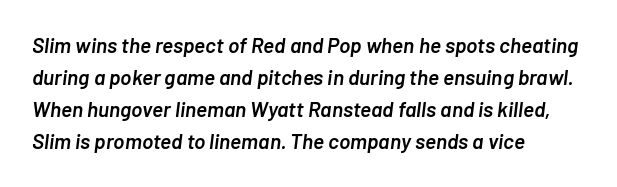
The image shows 21 px text type, italic (leaning right); set left-aligned, normal line spacing (1.53x), normal letter spacing, not underlined.
